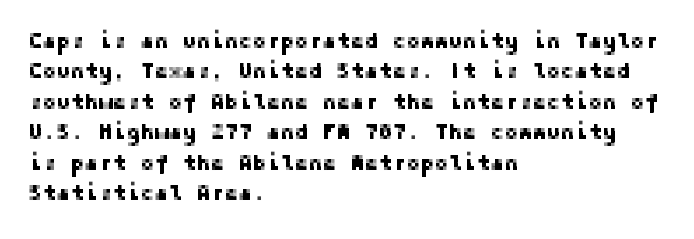
A bare baseline throughout the passage. This rendering uses left alignment, leaving the right contour irregular. Vertical strokes here are truly vertical. Glyph-to-glyph distance matches everyday printed text. If you measured baseline to baseline, you'd find a middling distance.
